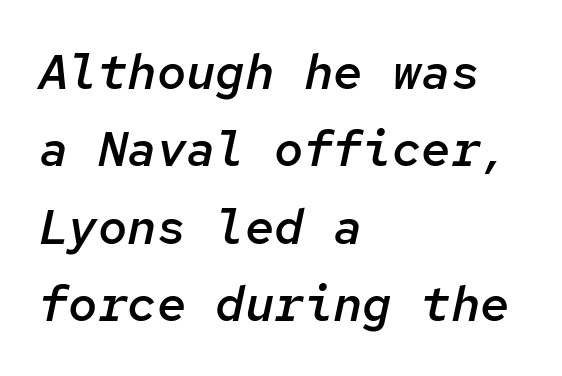
Q: Is the text bold? A: Semi-bold.
Q: Is the text italic (slanted)? A: Yes, it leans right by about 12 degrees.
Q: Is the text underlined? A: No.
Q: How is the paragraph aligned? A: Left-aligned.
Q: Is the spacing between letters normal or unusually wide? A: Normal.
Q: Is the spacing between lines tight, normal or loose? A: Normal.
Q: Width (condensed, normal, or wide)? A: Normal.
Q: Stroke contrast? A: Low.
Q: x-height? A: Medium.
Q: Monospaced? A: Yes.
